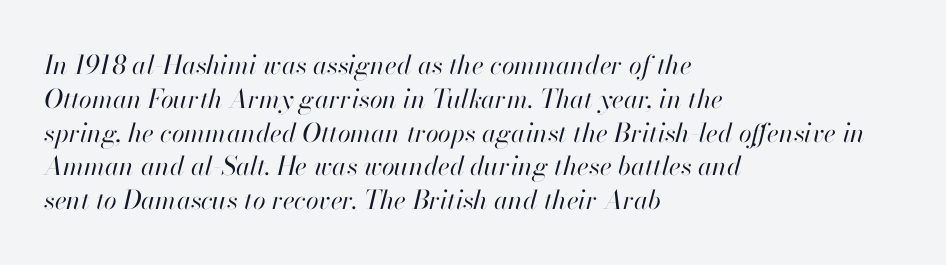
{"italic": "yes", "lean": "right", "slant_degrees": 13, "bold": "no", "underline": "no", "align": "left", "line_spacing": "normal", "line_spacing_ratio": 1.3, "letter_spacing": "normal", "letter_spacing_em": 0.0, "glyph_px": 26}
